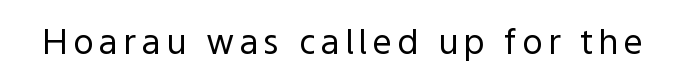
The image shows 35 px regular-weight sans-serif type, upright; set not underlined; a medium x-height.
